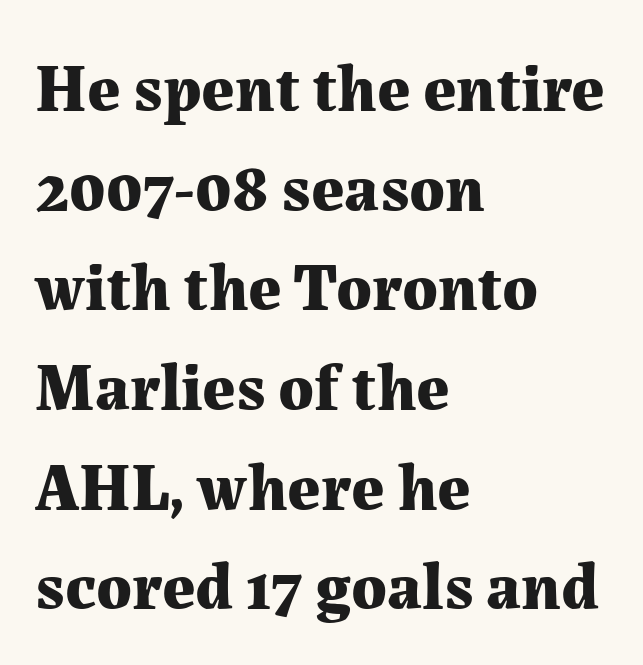
Q: Is the text bold? A: Yes.
Q: Is the text italic (slanted)? A: No, it is upright.
Q: Is the typeface a serif or a sans-serif typeface? A: Serif.
Q: Is the text underlined? A: No.
Q: How is the paragraph aligned? A: Left-aligned.
Q: Is the spacing between letters normal or unusually wide? A: Normal.
Q: Is the spacing between lines tight, normal or loose? A: Normal.
Q: Width (condensed, normal, or wide)? A: Normal.
Q: Stroke contrast? A: Medium.
Q: x-height? A: Medium.
Q: Monospaced? A: No.
